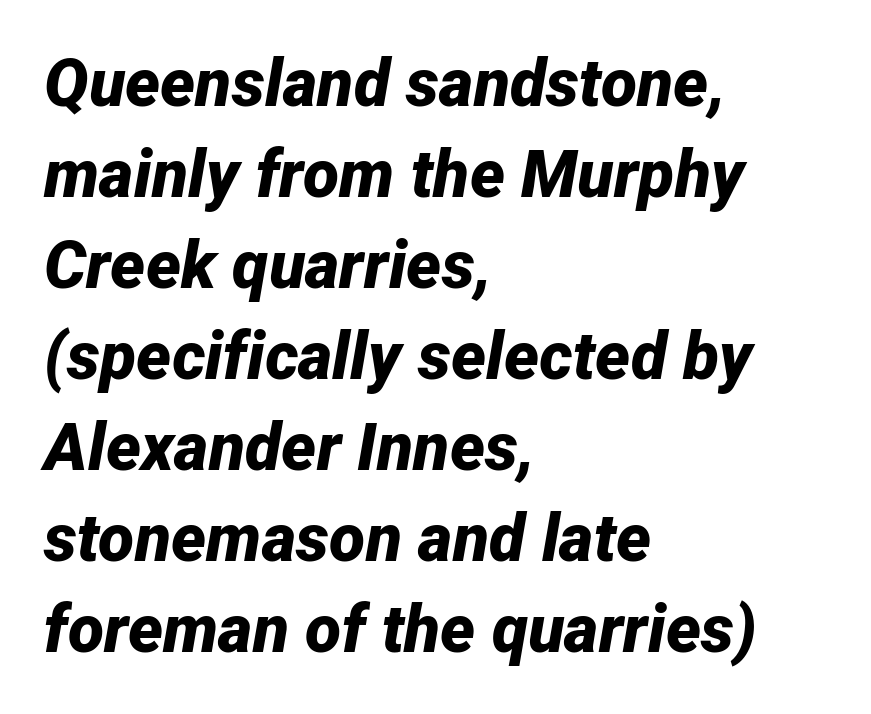
{"italic": "yes", "lean": "right", "slant_degrees": 12, "bold": "yes", "weight": "bold", "width": "normal", "stroke_contrast": "low", "x_height": "medium", "monospaced": "no", "underline": "no", "align": "left", "line_spacing": "normal", "line_spacing_ratio": 1.38, "letter_spacing": "normal", "letter_spacing_em": 0.0, "glyph_px": 66}
